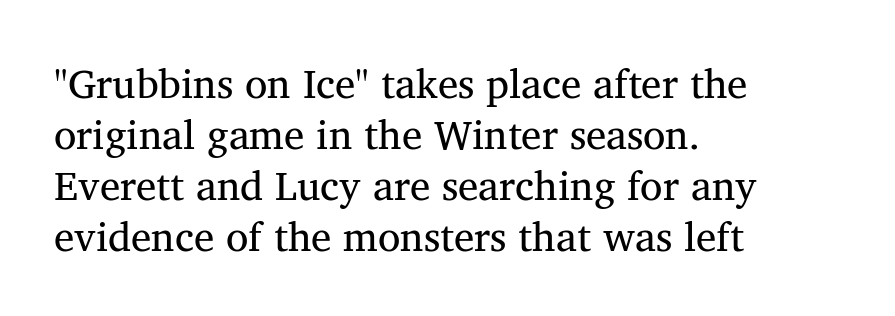
{"serif": "yes", "italic": "no", "bold": "no", "weight": "regular", "width": "normal", "stroke_contrast": "medium", "x_height": "medium", "monospaced": "no", "underline": "no", "align": "left", "line_spacing_ratio": 1.24, "letter_spacing": "normal", "letter_spacing_em": 0.0, "glyph_px": 41}
